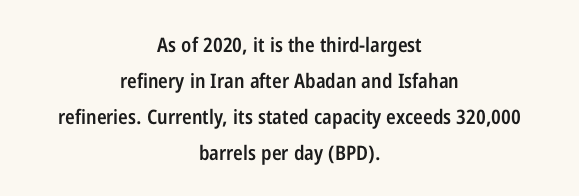
Q: Is the text bold? A: Semi-bold.
Q: Is the text italic (slanted)? A: No, it is upright.
Q: Is the text underlined? A: No.
Q: How is the paragraph aligned? A: Centered.
Q: Is the spacing between letters normal or unusually wide? A: Normal.
